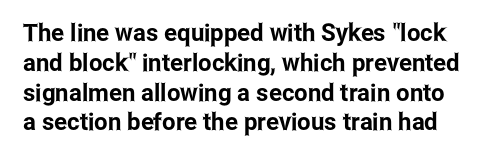
{"italic": "no", "underline": "no", "line_spacing_ratio": 1.24, "letter_spacing": "normal", "letter_spacing_em": 0.0, "glyph_px": 24}
